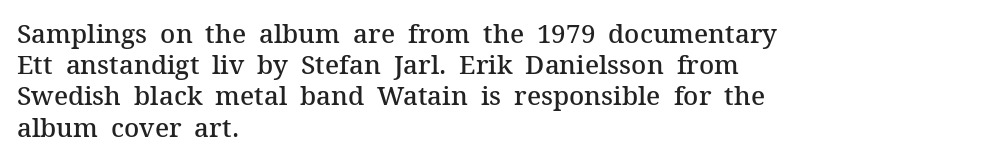
One-word summary of the alignment: left. Anything drawn beneath the words? Only blank space. Style check: upright. Each word holds together tightly as a unit, with standard inter-letter gaps. A semibold gives these letters moderate extra thickness, short of bold.
